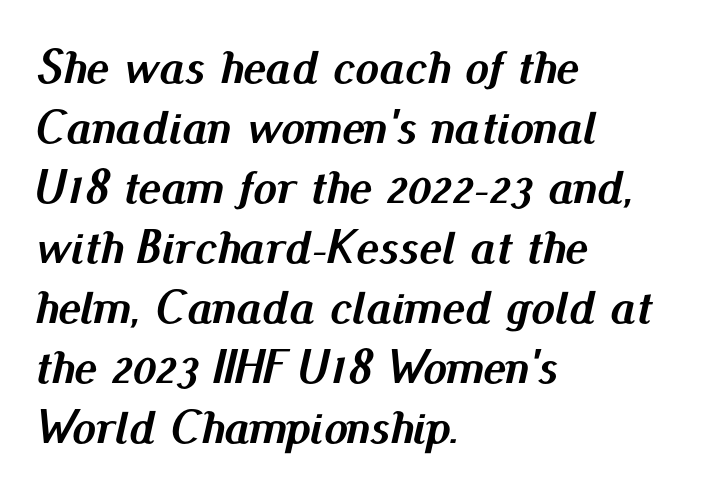
The image shows 48 px semibold type, italic (leaning right); set left-aligned, normal line spacing (1.25x), normal letter spacing, not underlined; medium stroke contrast and a small x-height.
